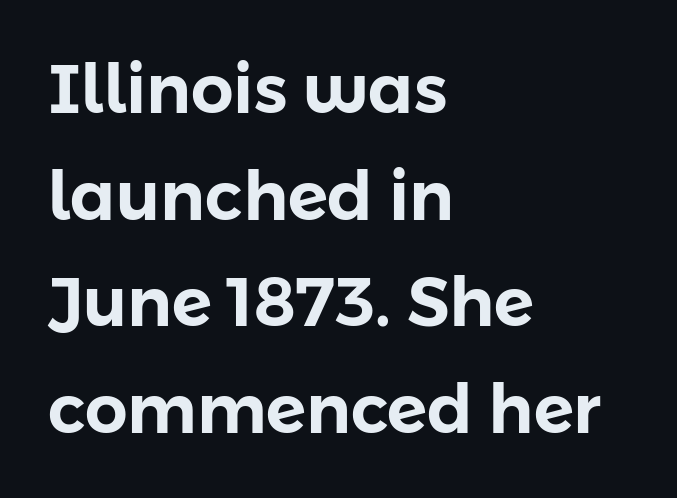
The image shows 67 px sans-serif type, upright; set left-aligned, normal line spacing (1.59x), normal letter spacing, not underlined; low stroke contrast and a medium x-height.
